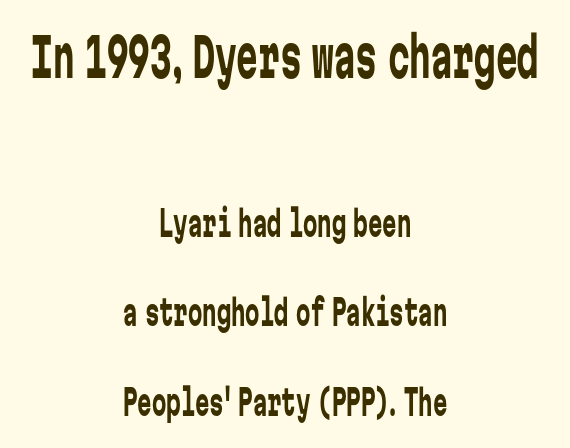
Standard letterfit; no display-style spreading of the glyphs. Any mark beneath the type? The region is blank. If you drew a line through each stem, it would be perfectly vertical. A light-to-regular cut is what we see here. Teacher's note: observe the equal gaps on both sides — that is centered alignment. Fixed-width glyphs throughout — classic coding-font behaviour.
